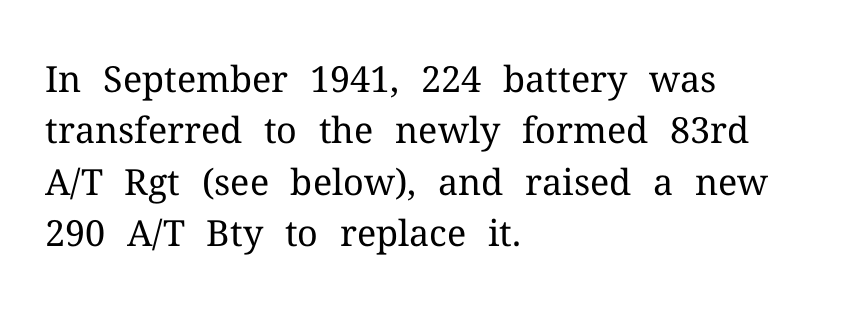
The image shows 36 px regular-weight serif type, upright; set left-aligned, normal line spacing (1.43x), normal letter spacing, not underlined; medium stroke contrast and a medium x-height.
